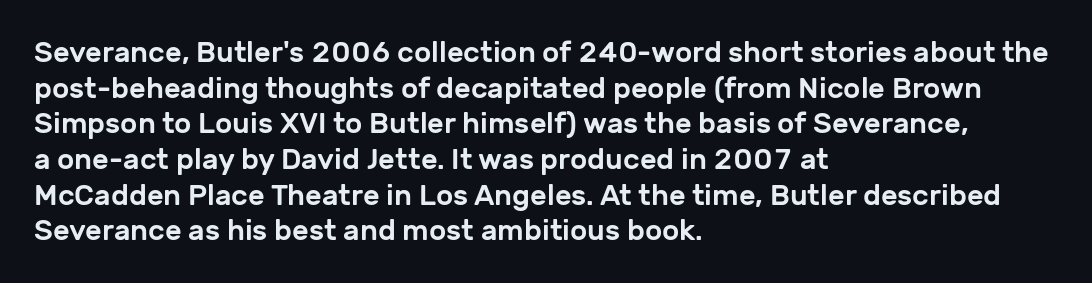
Leftover space on each line is placed entirely after the last word. A sans-serif font was chosen for this passage. Plain, unruled lines of type. The rendering uses natural spacing where letterforms have individual widths. This is the regular roman posture of the typeface.
